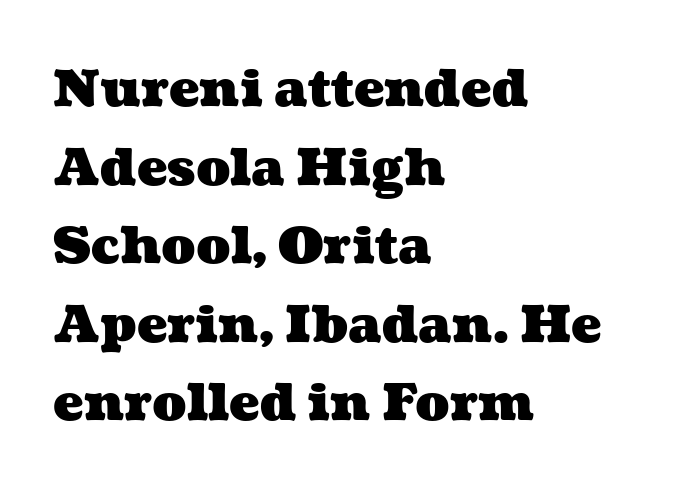
The image shows 51 px heavy, wide type; set left-aligned, normal line spacing (1.54x), normal letter spacing, not underlined; medium stroke contrast and a medium x-height.
